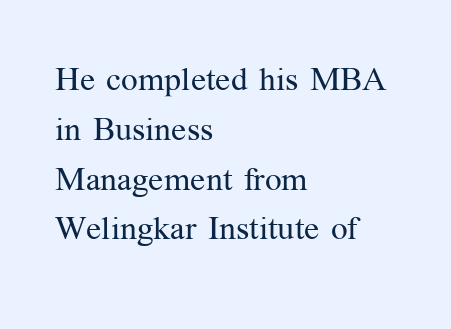
Q: Is the text bold? A: No.
Q: Is the text italic (slanted)? A: No, it is upright.
Q: Is the typeface a serif or a sans-serif typeface? A: Serif.
Q: Is the text underlined? A: No.
Q: How is the paragraph aligned? A: Left-aligned.
Q: Is the spacing between letters normal or unusually wide? A: Normal.
Q: Is the spacing between lines tight, normal or loose? A: Normal.
Q: Width (condensed, normal, or wide)? A: Normal.
Q: Stroke contrast? A: Medium.
Q: x-height? A: Medium.
Q: Monospaced? A: No.
